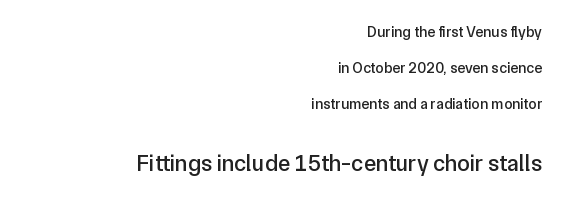
{"italic": "no", "underline": "no", "align": "right", "line_spacing": "loose", "line_spacing_ratio": 2.39, "letter_spacing": "normal", "letter_spacing_em": 0.0, "larger_block": "second", "size_ratio": 1.53, "glyph_px": 23}
